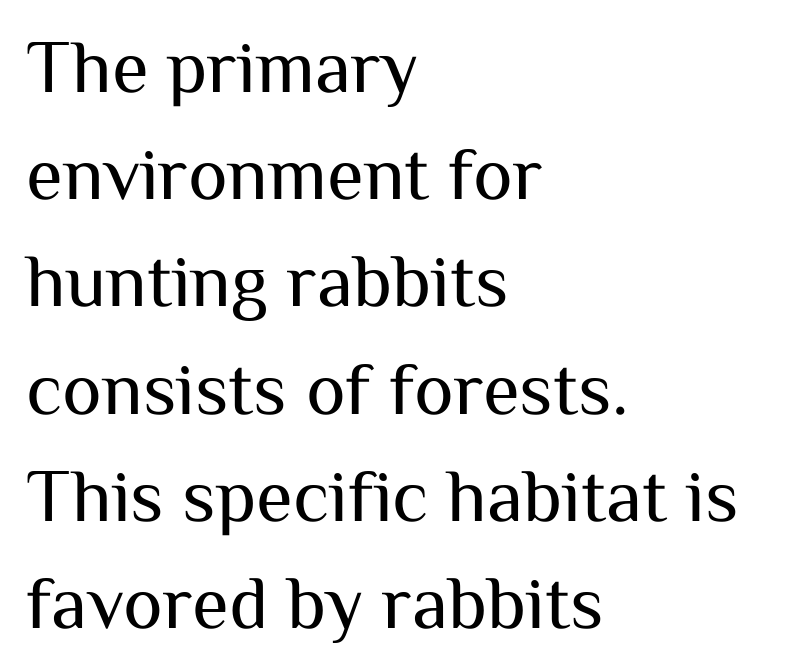
A typesetter would call this proportional, since set widths differ per character. Compared with a typical body face, this is equally light or lighter still. Compared with a centered layout, this one pins lines to the left instead. Check the space under the baseline: it is left empty. Every stem runs plumb, perpendicular to the baseline. The face used here is rendered with its standard letterfit.
